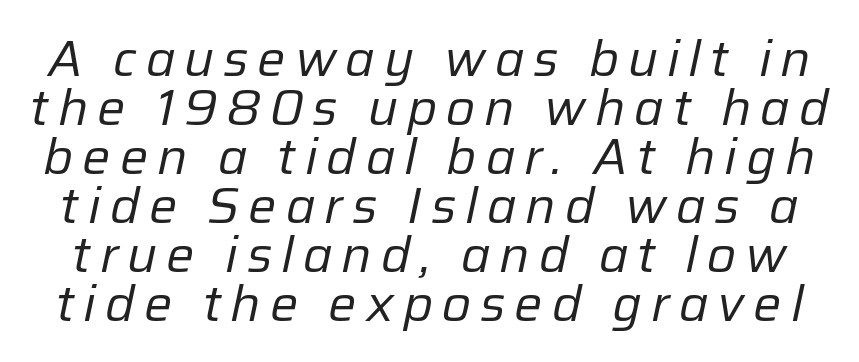
Q: Is the text bold? A: No.
Q: Is the text italic (slanted)? A: Yes, it leans right by about 12 degrees.
Q: Is the text underlined? A: No.
Q: Is the spacing between lines tight, normal or loose? A: Tight.
Q: Width (condensed, normal, or wide)? A: Normal.
Q: Stroke contrast? A: Low.
Q: x-height? A: Medium.
Q: Monospaced? A: No.
